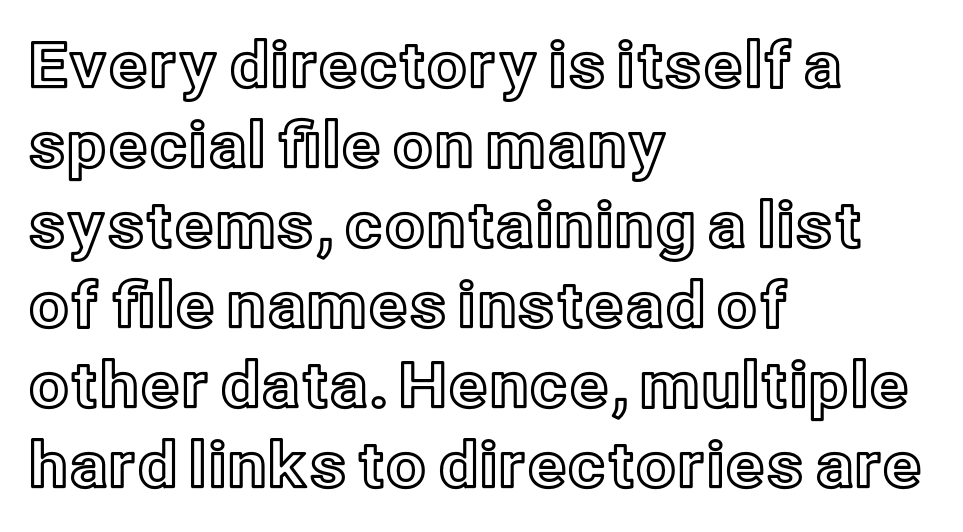
Words appear dense and cohesive because spacing is normal. Upright lettering throughout. The passage shown is not underscored anywhere. The compositor pushed each line to the left boundary.
